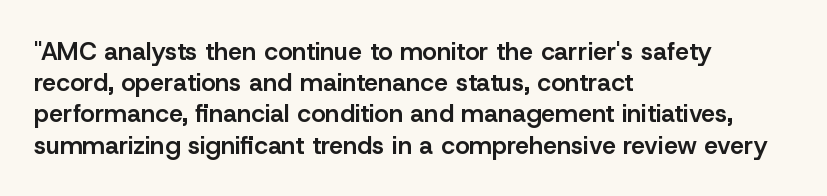
Q: Is the text bold? A: Semi-bold.
Q: Is the text italic (slanted)? A: No, it is upright.
Q: Is the text underlined? A: No.
Q: How is the paragraph aligned? A: Left-aligned.
Q: Is the spacing between letters normal or unusually wide? A: Normal.
Q: Is the spacing between lines tight, normal or loose? A: Normal.
